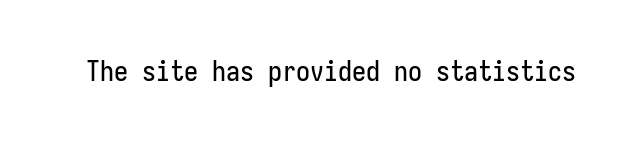
The image shows 28 px condensed sans-serif type, upright, monospaced; set normal letter spacing, not underlined; low stroke contrast and a medium x-height.
